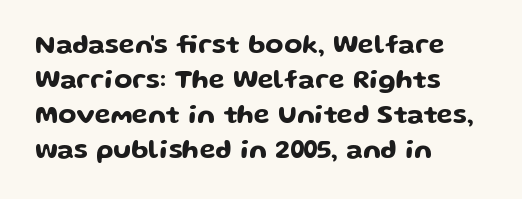
The letters stand straight up with perfectly vertical stems. Anything drawn beneath the words? Only blank space. Vertical spacing — default. Short note: letters normally spaced. Leftover space on each line is placed entirely after the last word.
